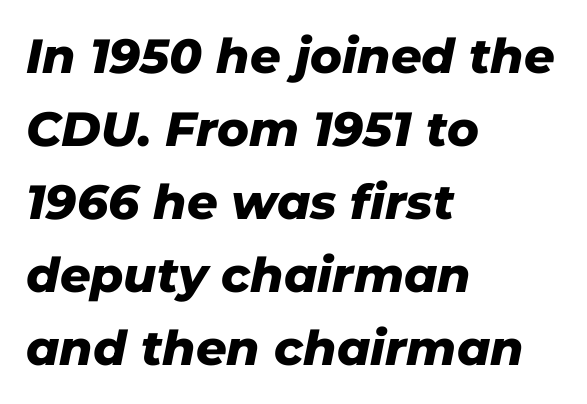
Anything drawn beneath the words? Only blank space. Spacing verdict: proportional, widths tailored to each character. Weight: bold. The typesetter chose a ragged-right arrangement here.
